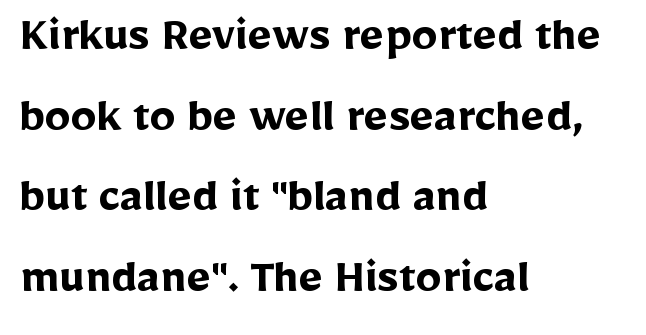
{"serif": "no", "italic": "no", "bold": "yes", "weight": "semibold", "width": "normal", "stroke_contrast": "low", "x_height": "medium", "monospaced": "no", "underline": "no", "align": "left", "line_spacing": "normal", "line_spacing_ratio": 1.55, "letter_spacing": "normal", "letter_spacing_em": 0.0, "glyph_px": 52}
